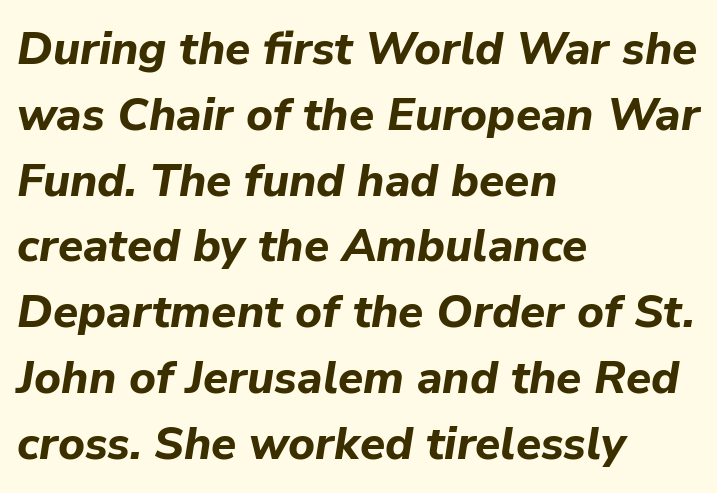
{"italic": "yes", "lean": "right", "slant_degrees": 9, "bold": "yes", "weight": "bold", "width": "normal", "stroke_contrast": "low", "x_height": "medium", "monospaced": "no", "underline": "no", "align": "left", "line_spacing": "normal", "line_spacing_ratio": 1.43, "letter_spacing": "normal", "letter_spacing_em": 0.0, "glyph_px": 46}
